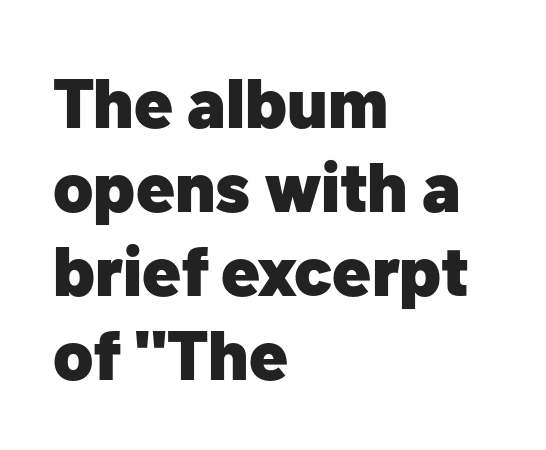
The image shows 70 px heavy sans-serif type, upright; set left-aligned, line spacing 1.2x, normal letter spacing, not underlined; low stroke contrast and a medium x-height.
